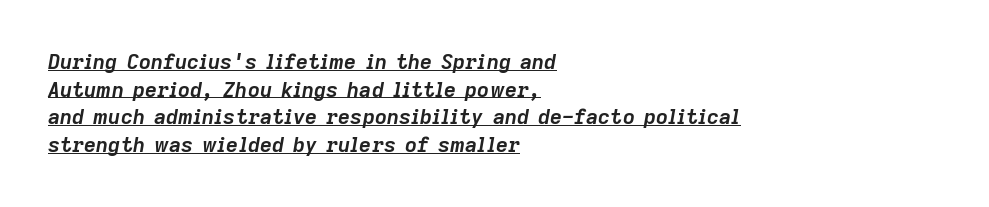
{"italic": "yes", "lean": "right", "slant_degrees": 9, "bold": "yes", "underline": "yes", "align": "left", "line_spacing": "normal", "line_spacing_ratio": 1.32, "letter_spacing": "normal", "letter_spacing_em": 0.0, "glyph_px": 21}
